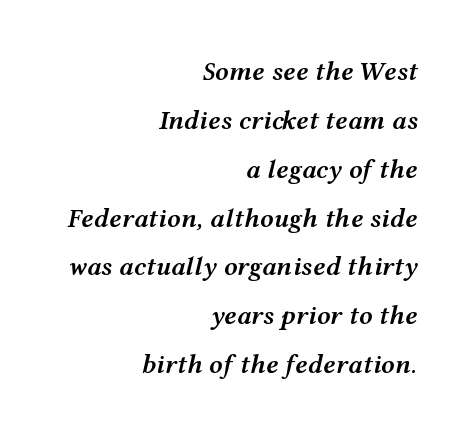
Q: Is the text bold? A: Semi-bold.
Q: Is the text italic (slanted)? A: Yes, it leans right by about 12 degrees.
Q: Is the text underlined? A: No.
Q: How is the paragraph aligned? A: Right-aligned.
Q: Is the spacing between letters normal or unusually wide? A: Normal.
